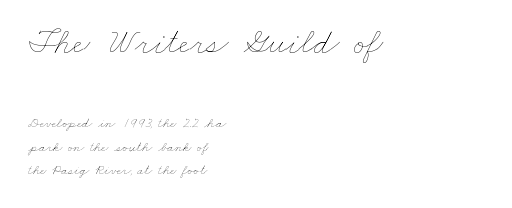
Q: Is the text bold? A: No.
Q: Is the text underlined? A: No.
Q: How is the paragraph aligned? A: Left-aligned.
Q: Is the spacing between letters normal or unusually wide? A: Normal.
Q: Is the spacing between lines tight, normal or loose? A: Normal.
Q: Which block of text is set in a larger size, the first (top) or the second (bottom)? A: The first (top) one.
Q: Width (condensed, normal, or wide)? A: Wide.
Q: Stroke contrast? A: Low.
Q: x-height? A: Small.
Q: Monospaced? A: No.
